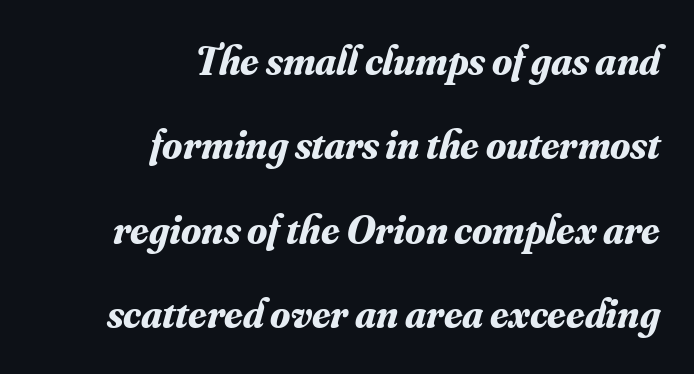
The image shows 41 px bold serif type, italic (leaning right); set right-aligned, loose line spacing (2.06x), normal letter spacing, not underlined; medium stroke contrast and a small x-height.
